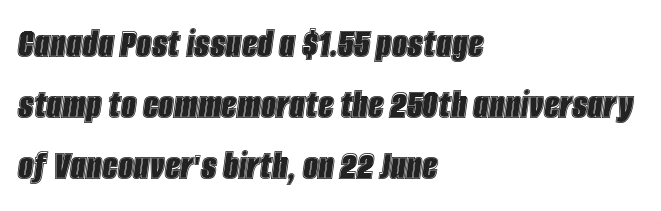
The image shows 43 px condensed type, italic (leaning right); set left-aligned, normal line spacing (1.42x), normal letter spacing, not underlined; a large x-height.
